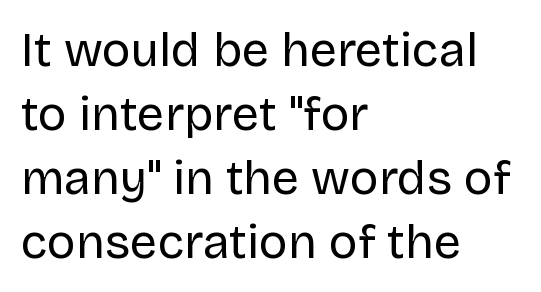
The image shows 48 px regular-weight sans-serif type, upright; set left-aligned, normal line spacing (1.33x), normal letter spacing, not underlined; low stroke contrast and a large x-height.
